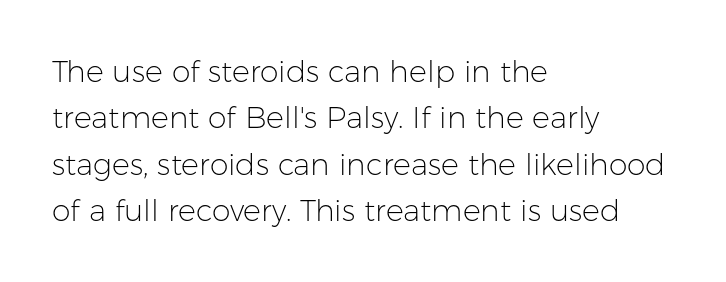
{"serif": "no", "italic": "no", "bold": "no", "weight": "light", "width": "normal", "stroke_contrast": "low", "x_height": "medium", "monospaced": "no", "underline": "no", "align": "left", "line_spacing": "normal", "line_spacing_ratio": 1.55, "letter_spacing": "normal", "letter_spacing_em": 0.0, "glyph_px": 30}
